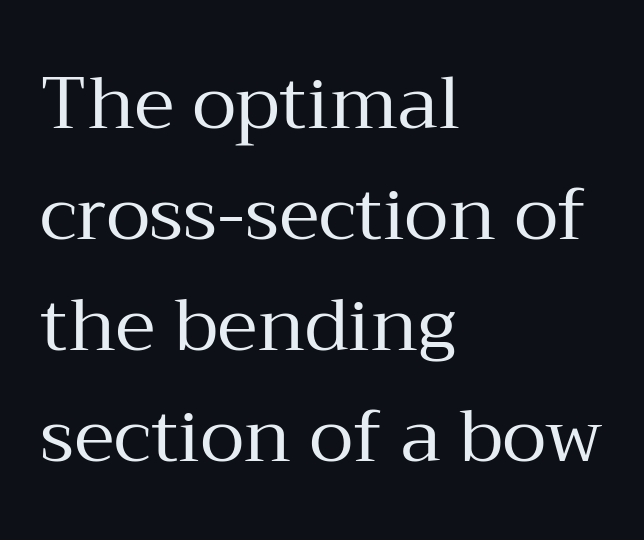
Stroke thickness stays within the range of a standard reading face or lighter. Interline gaps are of average width in this sample. The rendering shows small feet on the letterforms — a serif design. This is the regular roman posture of the typeface. The letters advance in unequal steps, a hallmark of proportional type. Rule under the text: the space is simply empty.
